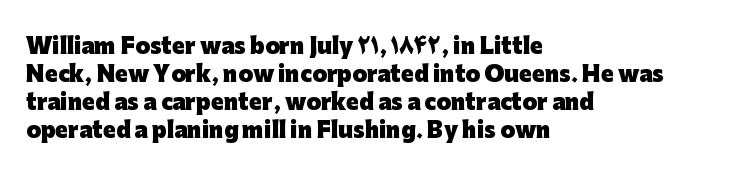
Style check: upright. Reading down the block, your eye returns to a fixed left position each line. This rendering leaves character spacing at its baseline value. Check under the words: just untouched page.
